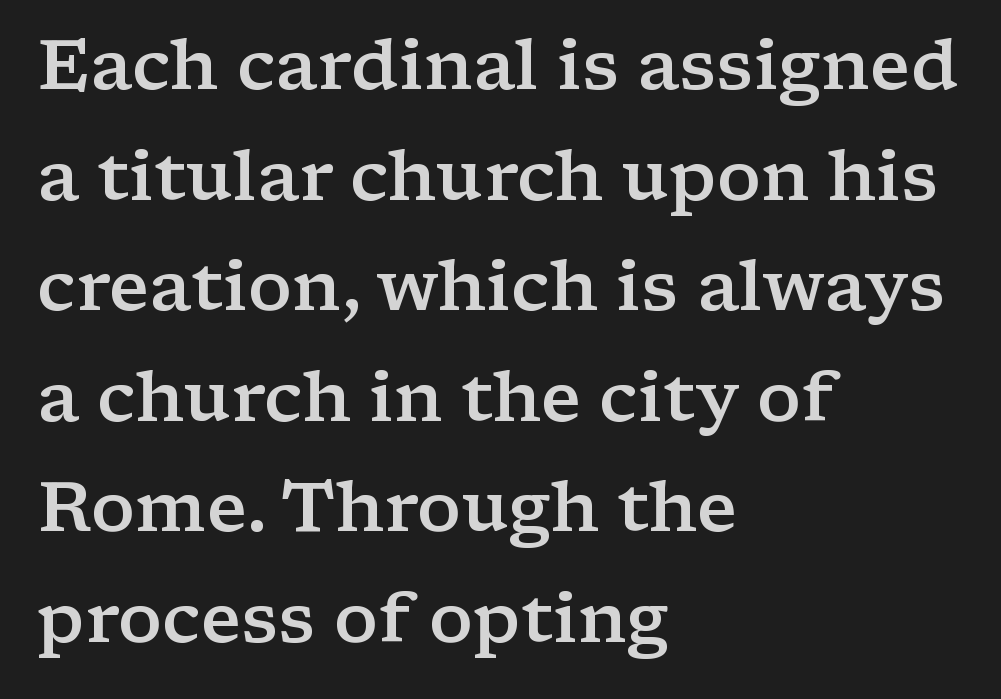
Rows of type keep a routine distance in the vertical direction. The gap between lines stays unmarked. The tracking reads as untouched default to a designer's eye. Do the characters align in a grid? No, the font is proportional.
